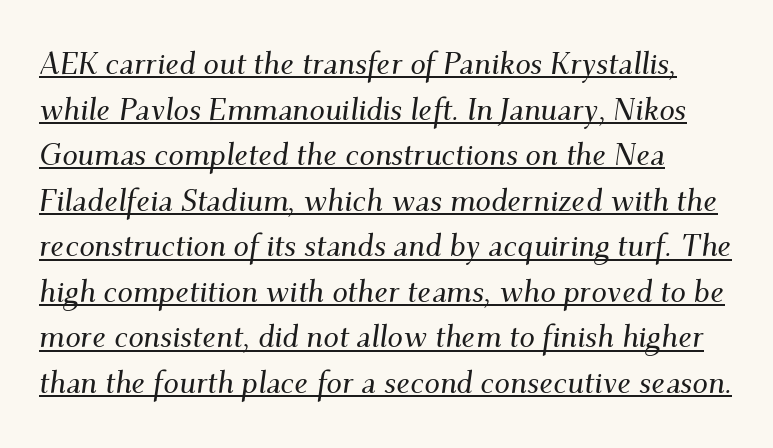
{"serif": "yes", "italic": "yes", "lean": "right", "slant_degrees": 9, "width": "normal", "stroke_contrast": "medium", "x_height": "small", "monospaced": "no", "underline": "yes", "line_spacing": "normal", "line_spacing_ratio": 1.47, "letter_spacing": "normal", "letter_spacing_em": 0.0, "glyph_px": 31}
